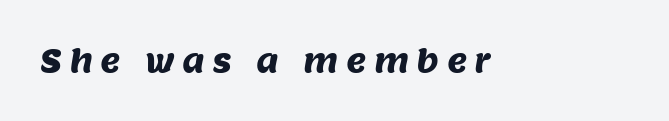
{"serif": "no", "width": "normal", "stroke_contrast": "medium", "x_height": "large", "monospaced": "no", "underline": "no", "letter_spacing": "wide", "letter_spacing_em": 0.24, "glyph_px": 31}
